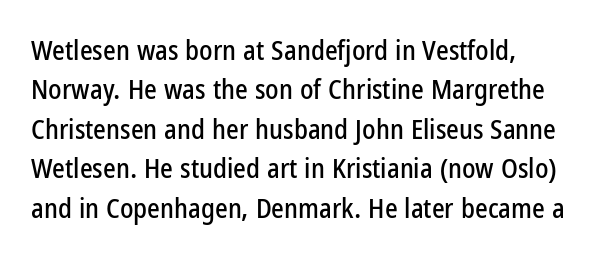
{"italic": "no", "underline": "no", "align": "left", "line_spacing": "normal", "line_spacing_ratio": 1.46, "letter_spacing": "normal", "letter_spacing_em": 0.0, "glyph_px": 27}
